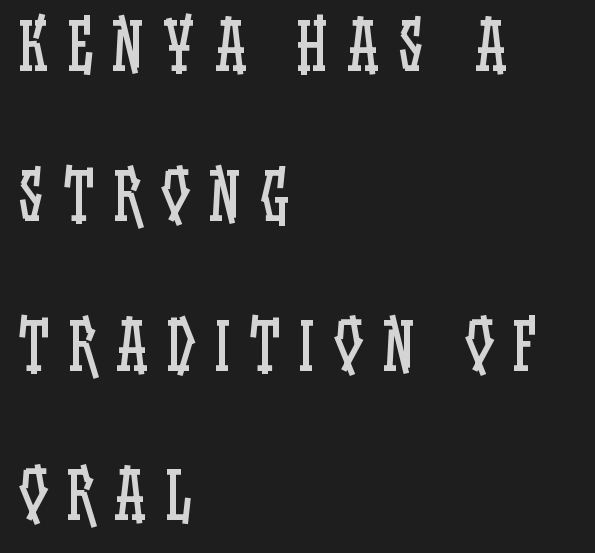
{"italic": "no", "bold": "no", "weight": "regular", "width": "condensed", "stroke_contrast": "low", "x_height": "large", "monospaced": "no", "underline": "no", "align": "left", "line_spacing": "loose", "line_spacing_ratio": 2.34, "letter_spacing": "wide", "letter_spacing_em": 0.3, "glyph_px": 64}
